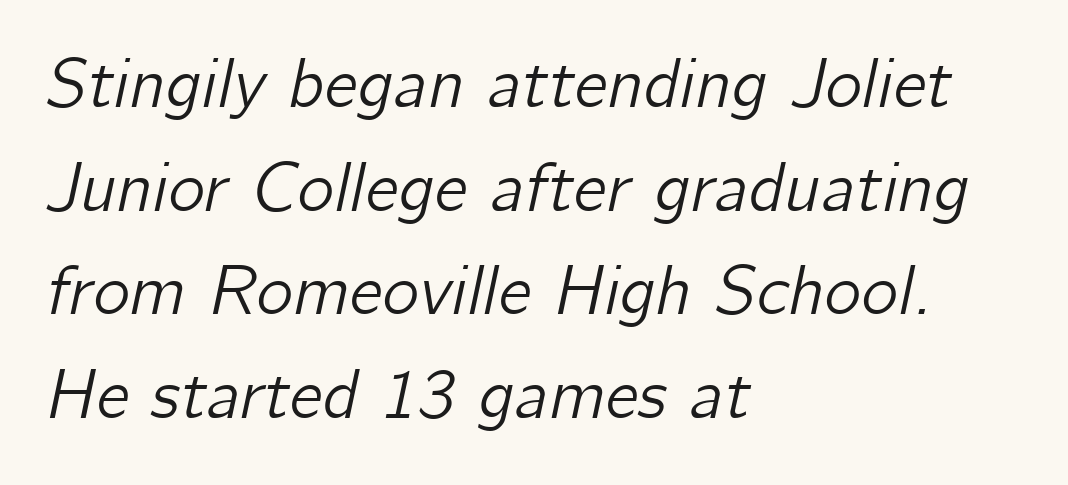
The image shows 70 px text type, italic (leaning right); set left-aligned, normal line spacing (1.48x), normal letter spacing, not underlined; low stroke contrast and a medium x-height.
